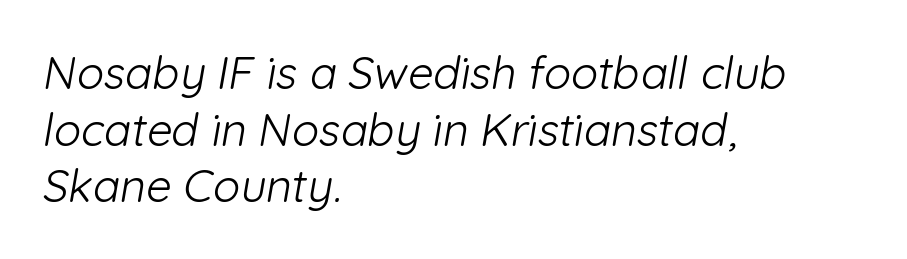
{"serif": "no", "bold": "no", "weight": "light", "width": "normal", "stroke_contrast": "low", "x_height": "medium", "monospaced": "no", "underline": "no", "align": "left", "line_spacing": "normal", "line_spacing_ratio": 1.26, "letter_spacing": "normal", "letter_spacing_em": 0.0, "glyph_px": 45}
